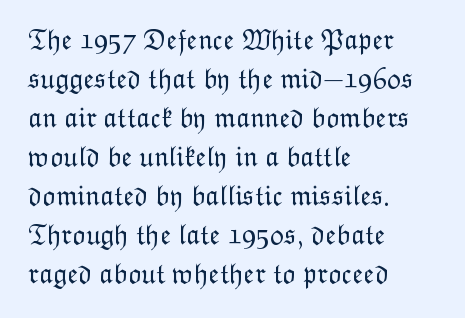
Q: Is the text bold? A: No.
Q: Is the text italic (slanted)? A: No, it is upright.
Q: Is the text underlined? A: No.
Q: How is the paragraph aligned? A: Left-aligned.
Q: Is the spacing between letters normal or unusually wide? A: Normal.
Q: Is the spacing between lines tight, normal or loose? A: Normal.
Q: Width (condensed, normal, or wide)? A: Normal.
Q: Stroke contrast? A: Low.
Q: x-height? A: Medium.
Q: Monospaced? A: No.
